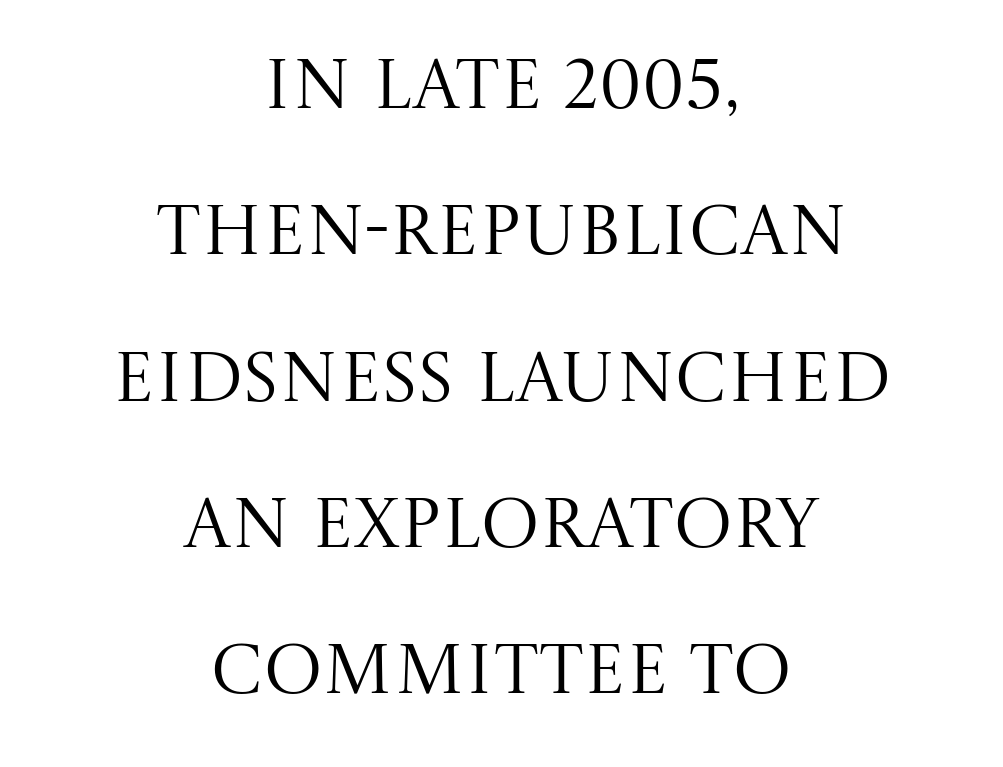
{"serif": "yes", "italic": "no", "bold": "no", "weight": "regular", "width": "normal", "stroke_contrast": "medium", "x_height": "large", "monospaced": "no", "underline": "no", "align": "center", "line_spacing": "loose", "line_spacing_ratio": 2.09, "letter_spacing": "normal", "letter_spacing_em": 0.0, "glyph_px": 70}
